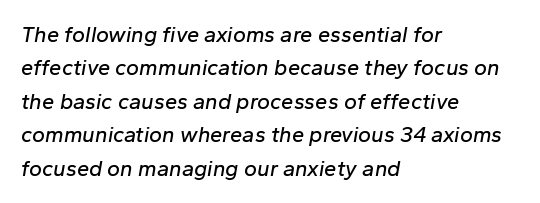
The image shows 22 px text type, italic (leaning right); set left-aligned, normal line spacing (1.52x), normal letter spacing, not underlined.
